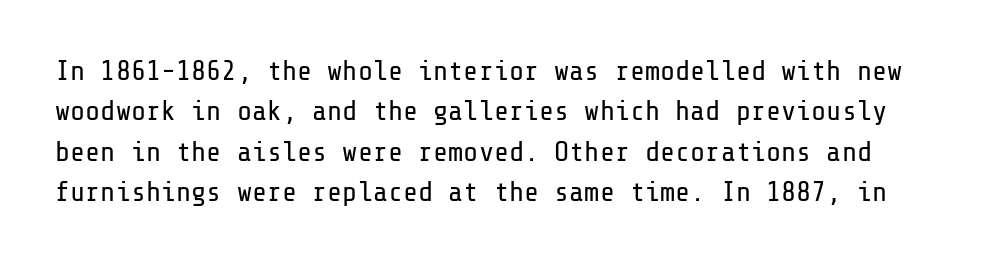
When letters stand straight like this, we call the style roman or upright. Type without underlining. Is this a sans? Yes — the strokes have no serifs. Weight: in the light-to-regular range. Short note: letters normally spaced. Each new line begins a customary step beneath the previous one.
